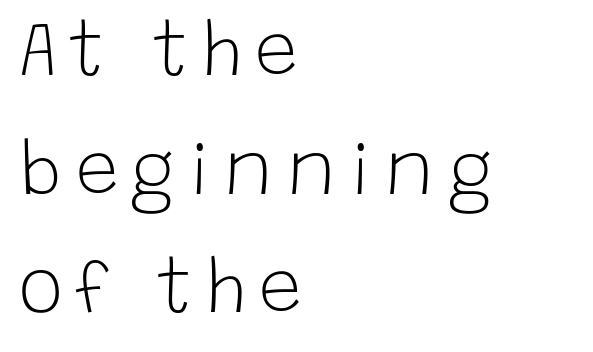
{"serif": "no", "italic": "no", "bold": "no", "weight": "light", "width": "normal", "stroke_contrast": "low", "x_height": "large", "monospaced": "no", "underline": "no", "align": "left", "line_spacing": "normal", "line_spacing_ratio": 1.54, "glyph_px": 77}
